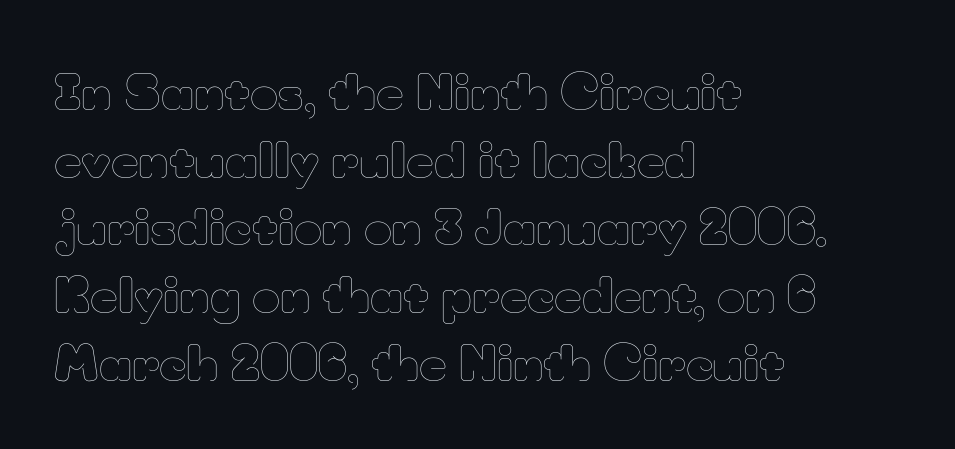
Q: Is the text bold? A: No.
Q: Is the text italic (slanted)? A: No, it is upright.
Q: Is the text underlined? A: No.
Q: How is the paragraph aligned? A: Left-aligned.
Q: Is the spacing between letters normal or unusually wide? A: Normal.
Q: Is the spacing between lines tight, normal or loose? A: Normal.
Q: Width (condensed, normal, or wide)? A: Normal.
Q: Stroke contrast? A: Low.
Q: x-height? A: Small.
Q: Monospaced? A: No.
